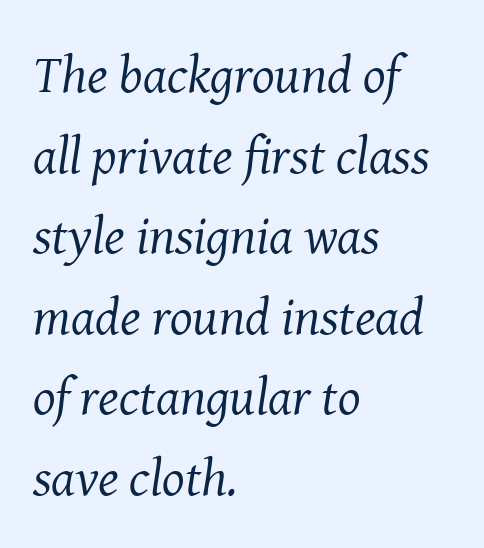
Q: Is the text bold? A: No.
Q: Is the text italic (slanted)? A: Yes, it leans right by about 8 degrees.
Q: Is the typeface a serif or a sans-serif typeface? A: Serif.
Q: Is the text underlined? A: No.
Q: How is the paragraph aligned? A: Left-aligned.
Q: Is the spacing between letters normal or unusually wide? A: Normal.
Q: Is the spacing between lines tight, normal or loose? A: Normal.
Q: Width (condensed, normal, or wide)? A: Normal.
Q: Stroke contrast? A: Medium.
Q: x-height? A: Medium.
Q: Monospaced? A: No.
